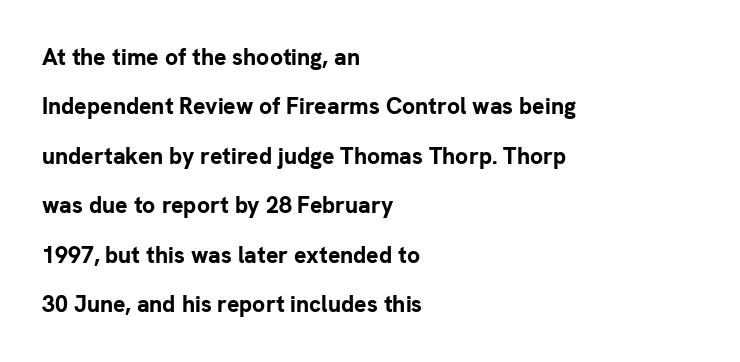
Q: Is the text bold? A: Yes.
Q: Is the text italic (slanted)? A: No, it is upright.
Q: Is the text underlined? A: No.
Q: How is the paragraph aligned? A: Left-aligned.
Q: Is the spacing between letters normal or unusually wide? A: Normal.
Q: Is the spacing between lines tight, normal or loose? A: Loose.
